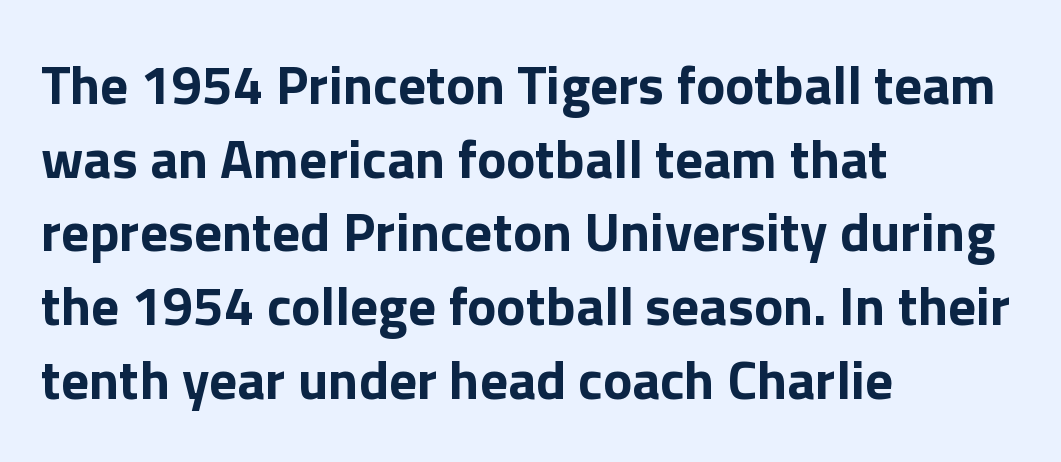
{"serif": "no", "italic": "no", "bold": "yes", "weight": "bold", "width": "normal", "x_height": "medium", "monospaced": "no", "underline": "no", "align": "left", "line_spacing": "normal", "line_spacing_ratio": 1.34, "letter_spacing": "normal", "letter_spacing_em": 0.0, "glyph_px": 55}
